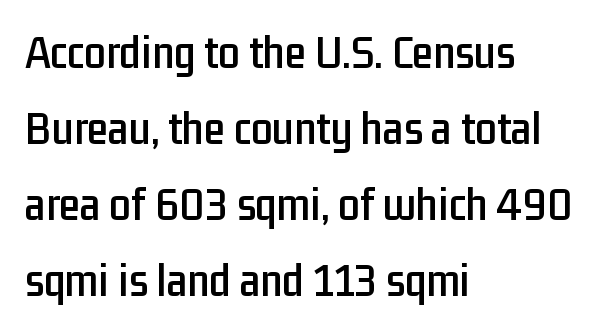
Check under the words: just untouched page. Letterform terminals end flat and unadorned throughout the passage. Tracking here is standard; glyphs follow each other at the usual distance. Characters remain perfectly vertical along every line. Line beginnings align vertically; line endings do not. Vertical spacing — default.
